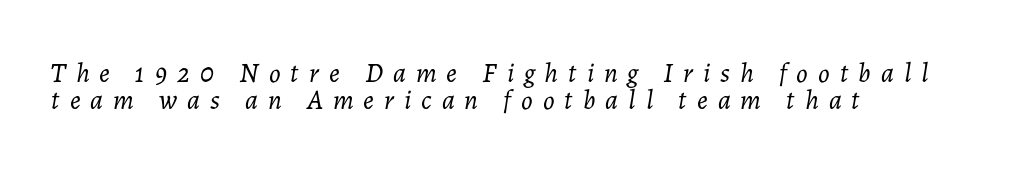
The image shows 27 px text type, italic (leaning right); set left-aligned, tight line spacing (0.99x), unusually wide letter spacing (+0.37 em), not underlined.
